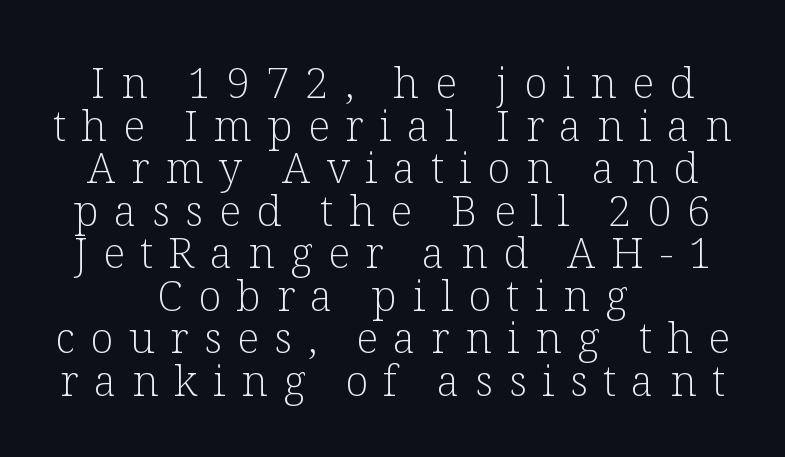
Q: Is the text bold? A: No.
Q: Is the text italic (slanted)? A: No, it is upright.
Q: Is the typeface a serif or a sans-serif typeface? A: Serif.
Q: Is the text underlined? A: No.
Q: How is the paragraph aligned? A: Centered.
Q: Is the spacing between letters normal or unusually wide? A: Unusually wide.
Q: Is the spacing between lines tight, normal or loose? A: Tight.
Q: Width (condensed, normal, or wide)? A: Normal.
Q: Stroke contrast? A: Low.
Q: x-height? A: Medium.
Q: Monospaced? A: No.
